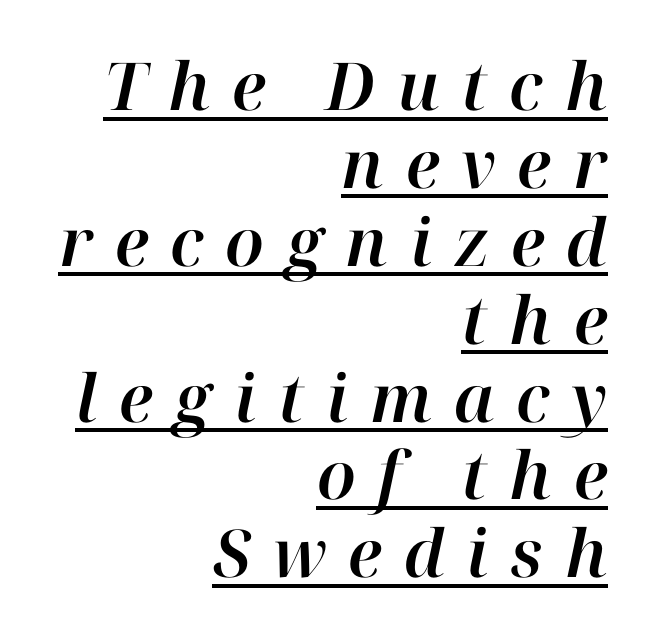
Every row of glyphs terminates at an identical x-position on the right. Inter-character spacing is expanded well beyond the font's built-in metrics. Note the varied advance widths — an 'i' is clearly narrower than an 'm'. The letters are slanted; this is an italic face. Check the space under the baseline: a stroke is drawn there.
